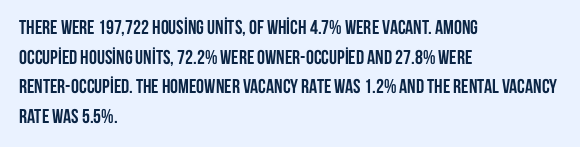
{"italic": "no", "bold": "yes", "underline": "no", "align": "left", "line_spacing": "normal", "line_spacing_ratio": 1.48, "letter_spacing": "normal", "letter_spacing_em": 0.0, "glyph_px": 20}
